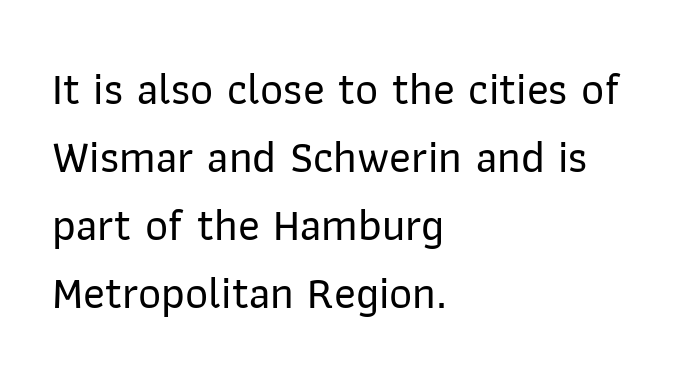
Q: Is the text italic (slanted)? A: No, it is upright.
Q: Is the typeface a serif or a sans-serif typeface? A: Sans-serif.
Q: Is the text underlined? A: No.
Q: How is the paragraph aligned? A: Left-aligned.
Q: Is the spacing between letters normal or unusually wide? A: Normal.
Q: Is the spacing between lines tight, normal or loose? A: Normal.
Q: Width (condensed, normal, or wide)? A: Normal.
Q: Stroke contrast? A: Low.
Q: x-height? A: Medium.
Q: Monospaced? A: No.
